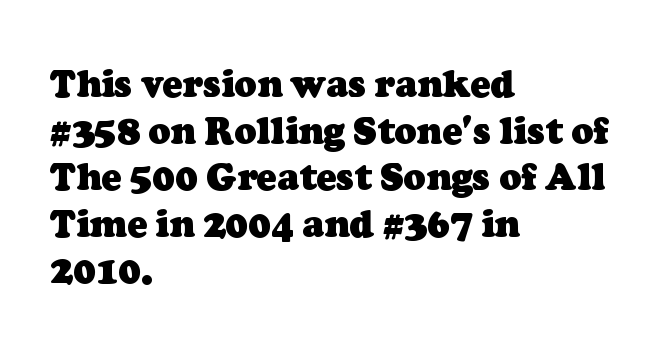
Q: Is the text bold? A: Yes.
Q: Is the typeface a serif or a sans-serif typeface? A: Serif.
Q: Is the text underlined? A: No.
Q: How is the paragraph aligned? A: Left-aligned.
Q: Is the spacing between letters normal or unusually wide? A: Normal.
Q: Is the spacing between lines tight, normal or loose? A: Normal.
Q: Width (condensed, normal, or wide)? A: Normal.
Q: Stroke contrast? A: Low.
Q: x-height? A: Medium.
Q: Monospaced? A: No.
